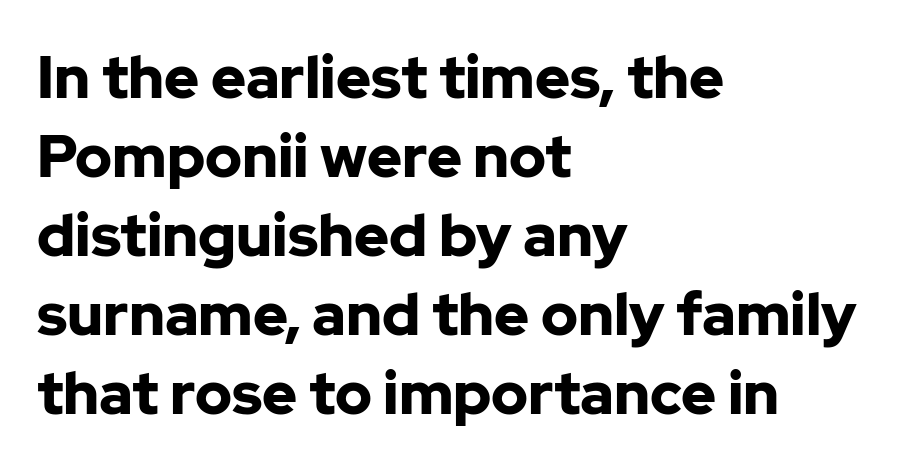
The image shows 59 px bold sans-serif type, upright; set left-aligned, normal line spacing (1.34x), normal letter spacing, not underlined; low stroke contrast and a medium x-height.
